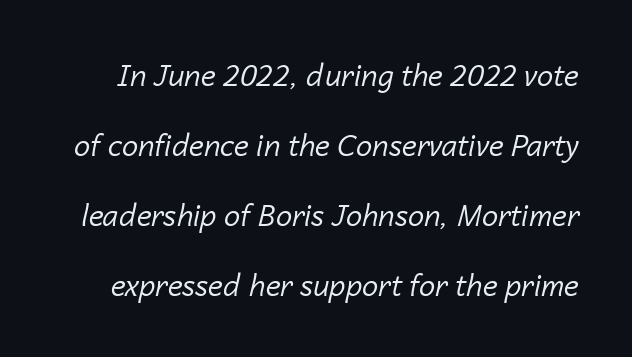
The image shows 29 px regular-weight type, italic (leaning right); set loose line spacing (2.41x), normal letter spacing, not underlined; low stroke contrast and a medium x-height.
